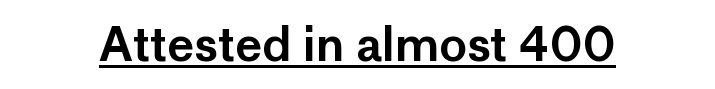
Q: Is the text italic (slanted)? A: No, it is upright.
Q: Is the typeface a serif or a sans-serif typeface? A: Sans-serif.
Q: Is the text underlined? A: Yes.
Q: Is the spacing between letters normal or unusually wide? A: Normal.
Q: Width (condensed, normal, or wide)? A: Normal.
Q: Stroke contrast? A: Low.
Q: x-height? A: Medium.
Q: Monospaced? A: No.
